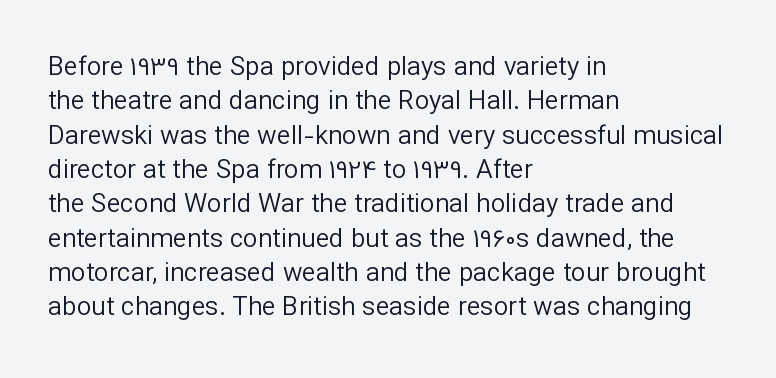
The image shows 26 px text type, upright; set left-aligned, normal line spacing (1.32x), normal letter spacing, not underlined.
